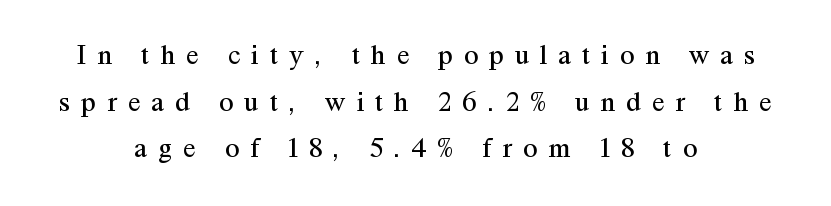
The image shows 29 px regular-weight serif type, upright; set centered, normal line spacing (1.61x), unusually wide letter spacing (+0.38 em), not underlined; medium stroke contrast and a medium x-height.
